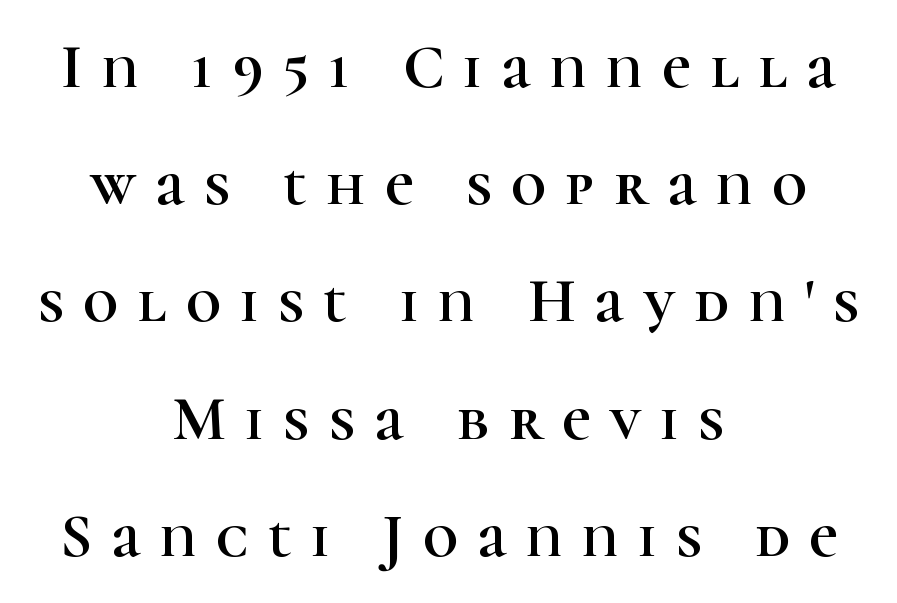
The image shows 62 px serif type, upright; set centered, line spacing 1.89x, unusually wide letter spacing (+0.31 em), not underlined; high stroke contrast and a medium x-height.
